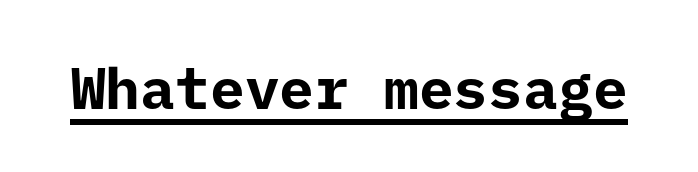
Q: Is the text bold? A: Yes.
Q: Is the text italic (slanted)? A: No, it is upright.
Q: Is the typeface a serif or a sans-serif typeface? A: Sans-serif.
Q: Is the text underlined? A: Yes.
Q: Is the spacing between letters normal or unusually wide? A: Normal.
Q: Width (condensed, normal, or wide)? A: Normal.
Q: Stroke contrast? A: Low.
Q: x-height? A: Medium.
